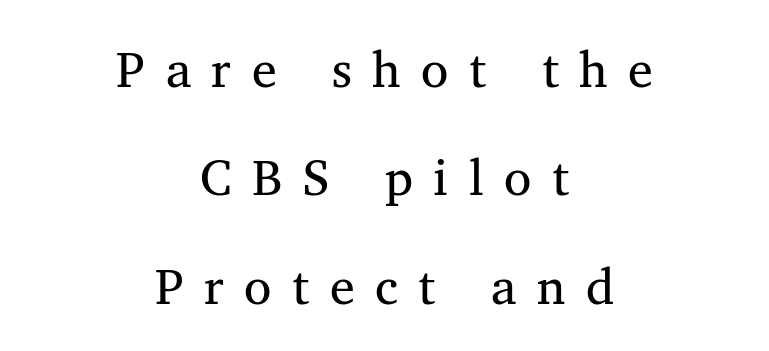
Q: Is the text bold? A: No.
Q: Is the text italic (slanted)? A: No, it is upright.
Q: Is the typeface a serif or a sans-serif typeface? A: Serif.
Q: Is the text underlined? A: No.
Q: How is the paragraph aligned? A: Centered.
Q: Is the spacing between letters normal or unusually wide? A: Unusually wide.
Q: Is the spacing between lines tight, normal or loose? A: Loose.
Q: Width (condensed, normal, or wide)? A: Normal.
Q: Stroke contrast? A: Medium.
Q: x-height? A: Medium.
Q: Monospaced? A: No.
